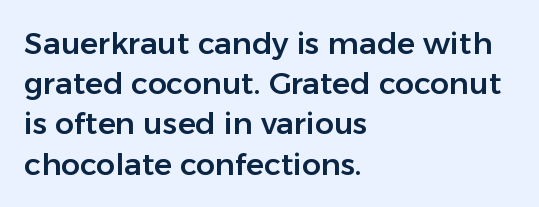
{"serif": "no", "italic": "no", "width": "normal", "stroke_contrast": "low", "x_height": "medium", "monospaced": "no", "underline": "no", "align": "left", "line_spacing": "normal", "line_spacing_ratio": 1.34, "letter_spacing": "normal", "letter_spacing_em": 0.0, "glyph_px": 30}
